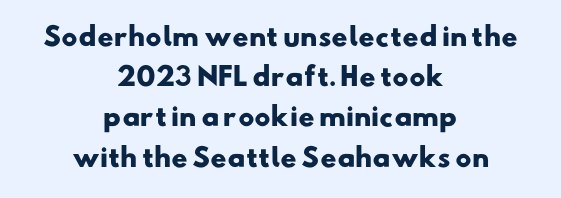
The image shows 25 px bold type; set centered, normal line spacing (1.61x), normal letter spacing, not underlined.
